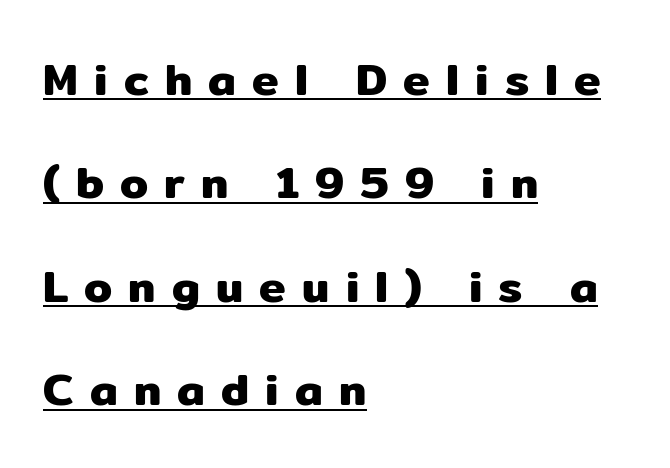
{"serif": "no", "italic": "no", "width": "normal", "stroke_contrast": "low", "x_height": "medium", "monospaced": "no", "underline": "yes", "align": "left", "line_spacing": "loose", "line_spacing_ratio": 2.3, "letter_spacing": "wide", "letter_spacing_em": 0.36, "glyph_px": 45}
